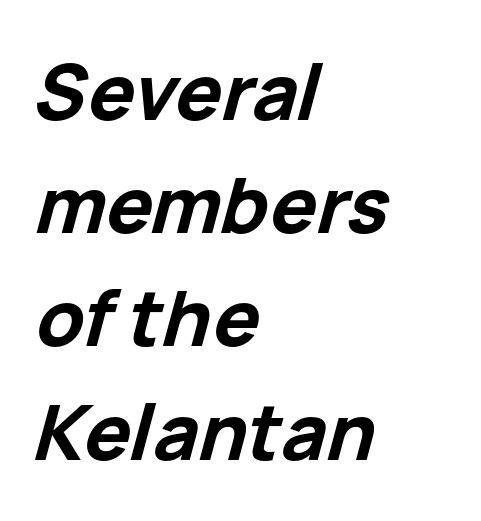
Q: Is the text bold? A: Yes.
Q: Is the text italic (slanted)? A: Yes, it leans right by about 15 degrees.
Q: Is the text underlined? A: No.
Q: How is the paragraph aligned? A: Left-aligned.
Q: Is the spacing between letters normal or unusually wide? A: Normal.
Q: Is the spacing between lines tight, normal or loose? A: Normal.
Q: Width (condensed, normal, or wide)? A: Normal.
Q: Stroke contrast? A: Low.
Q: x-height? A: Medium.
Q: Monospaced? A: No.
